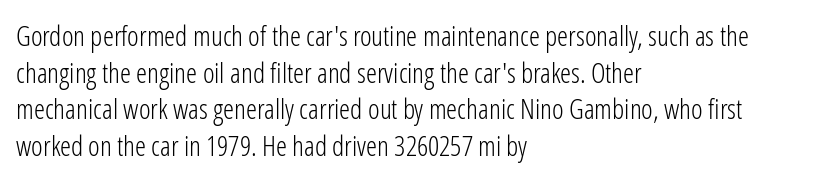
{"serif": "no", "italic": "no", "bold": "no", "weight": "light", "width": "condensed", "stroke_contrast": "low", "x_height": "medium", "monospaced": "no", "underline": "no", "align": "left", "line_spacing": "normal", "line_spacing_ratio": 1.31, "letter_spacing": "normal", "letter_spacing_em": 0.0, "glyph_px": 28}
